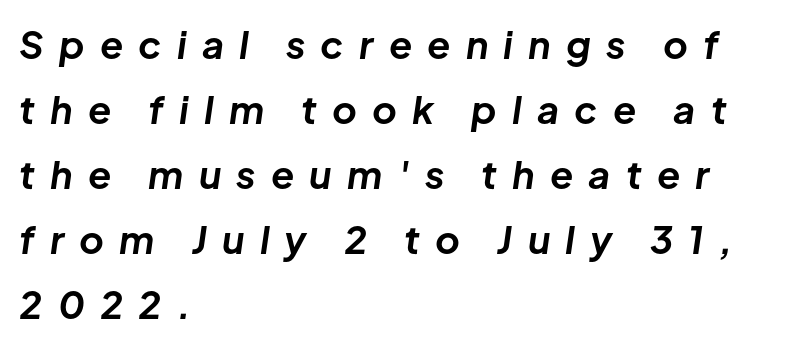
{"italic": "yes", "lean": "right", "slant_degrees": 8, "bold": "yes", "weight": "bold", "width": "normal", "stroke_contrast": "low", "x_height": "medium", "monospaced": "no", "underline": "no", "align": "left", "line_spacing_ratio": 1.71, "letter_spacing": "wide", "letter_spacing_em": 0.4, "glyph_px": 38}
